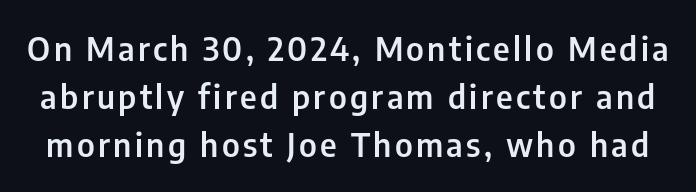
Here the designer chose a conventional face with non-uniform glyph widths. Check under the words: just untouched page. The specimen reads as upright at a glance. Note: no serifs on the glyphs. Honestly, the row spacing looks completely unremarkable. Summary of weight: moderately heavy, a semibold.
